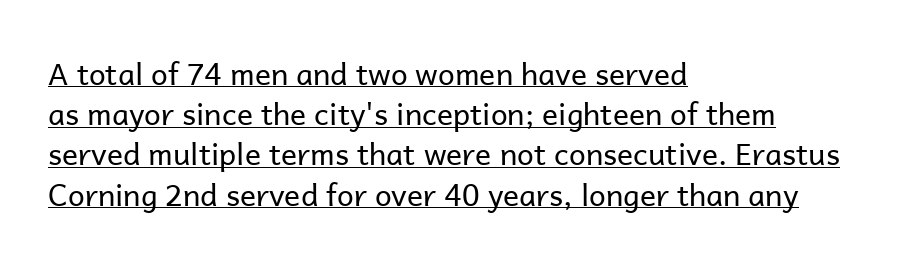
Q: Is the text bold? A: No.
Q: Is the text italic (slanted)? A: No, it is upright.
Q: Is the typeface a serif or a sans-serif typeface? A: Sans-serif.
Q: Is the text underlined? A: Yes.
Q: How is the paragraph aligned? A: Left-aligned.
Q: Is the spacing between letters normal or unusually wide? A: Normal.
Q: Is the spacing between lines tight, normal or loose? A: Normal.
Q: Width (condensed, normal, or wide)? A: Normal.
Q: Stroke contrast? A: Low.
Q: x-height? A: Medium.
Q: Monospaced? A: No.
